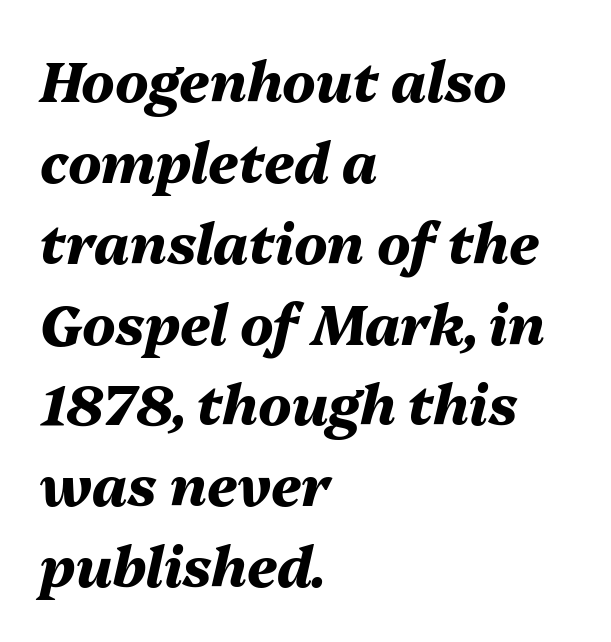
Does extra space separate the letters? No, they use regular spacing. Stroke thickness is high; the sample reads as a true bold. Bare-footed words on every line. In CSS terms this would be text-align: left.
